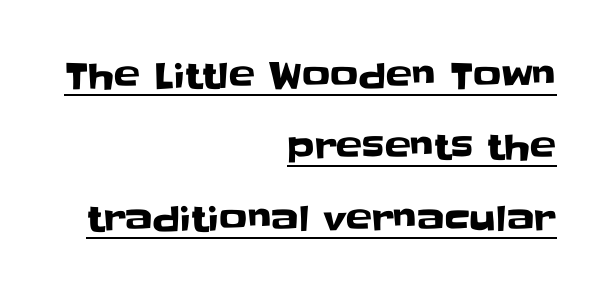
The image shows 35 px sans-serif type, upright; set right-aligned, loose line spacing (2.04x), normal letter spacing, underlined; low stroke contrast and a large x-height.
